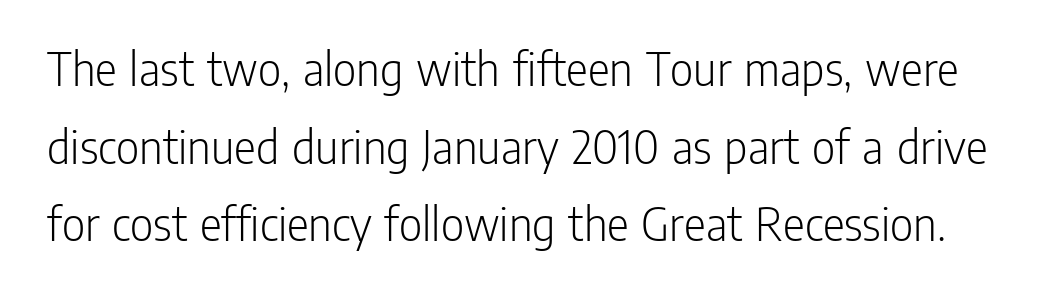
{"serif": "no", "italic": "no", "bold": "no", "weight": "light", "width": "condensed", "stroke_contrast": "low", "x_height": "medium", "monospaced": "no", "underline": "no", "line_spacing": "normal", "line_spacing_ratio": 1.52, "letter_spacing": "normal", "letter_spacing_em": 0.0, "glyph_px": 51}
